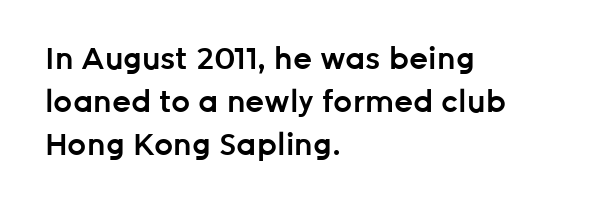
{"serif": "no", "italic": "no", "bold": "semi", "weight": "semibold", "width": "normal", "stroke_contrast": "low", "x_height": "medium", "monospaced": "no", "underline": "no", "align": "left", "line_spacing": "normal", "line_spacing_ratio": 1.43, "letter_spacing": "normal", "letter_spacing_em": 0.0, "glyph_px": 30}
